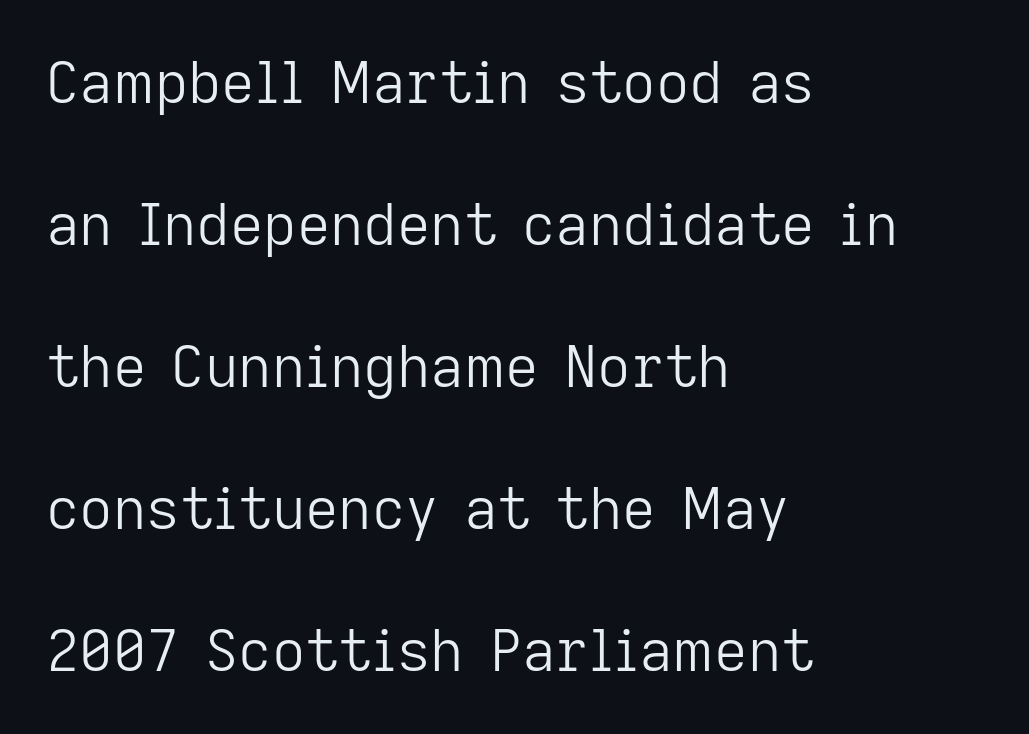
Every stem runs plumb, perpendicular to the baseline. Clear beneath every line of the passage. The passage shown is not bold in any degree. Honestly, the rows look like they've been pulled way apart.
